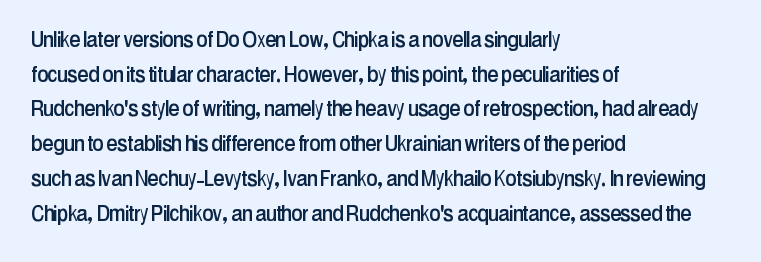
{"italic": "no", "underline": "no", "align": "left", "line_spacing": "normal", "line_spacing_ratio": 1.39, "letter_spacing": "normal", "letter_spacing_em": 0.0, "glyph_px": 25}
